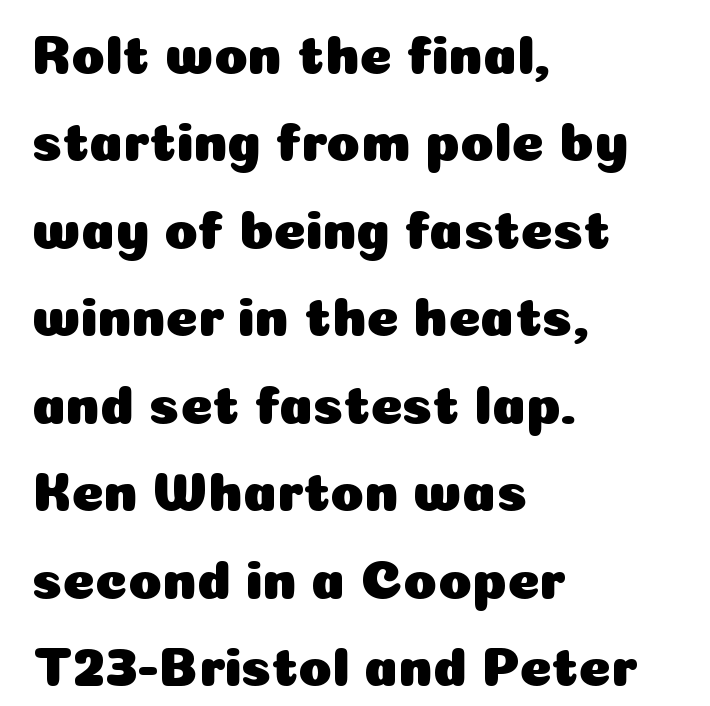
The image shows 55 px sans-serif type, upright; set left-aligned, normal line spacing (1.59x), normal letter spacing, not underlined; low stroke contrast and a medium x-height.
